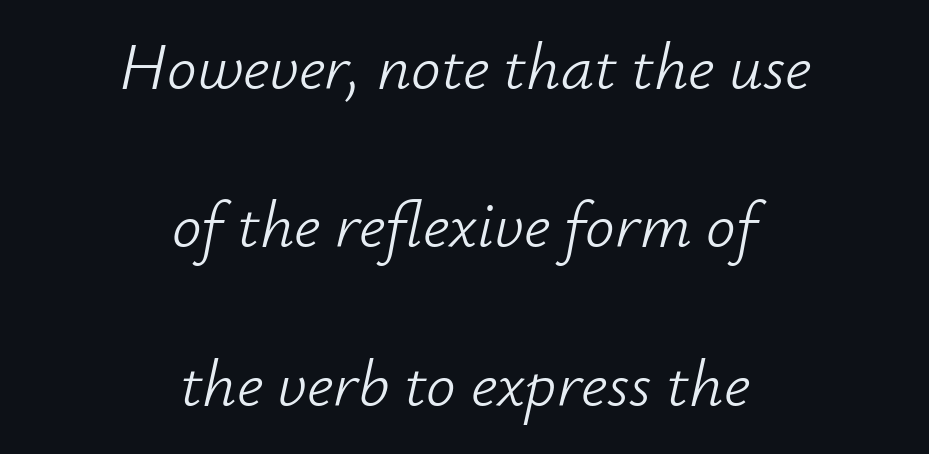
Check the space under the baseline: it is left empty. The text carries the slant typical of an italic or oblique font. Spacing verdict: proportional, widths tailored to each character. The block of text is sparse from top to bottom, with ample space between rows.
